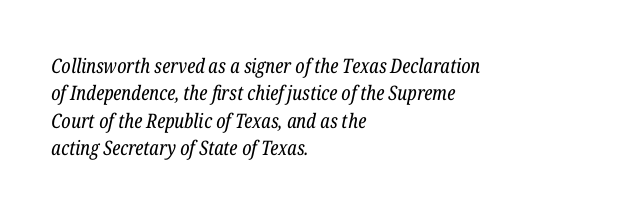
The image shows 20 px text type, italic (leaning right); set left-aligned, normal line spacing (1.37x), normal letter spacing, not underlined.
